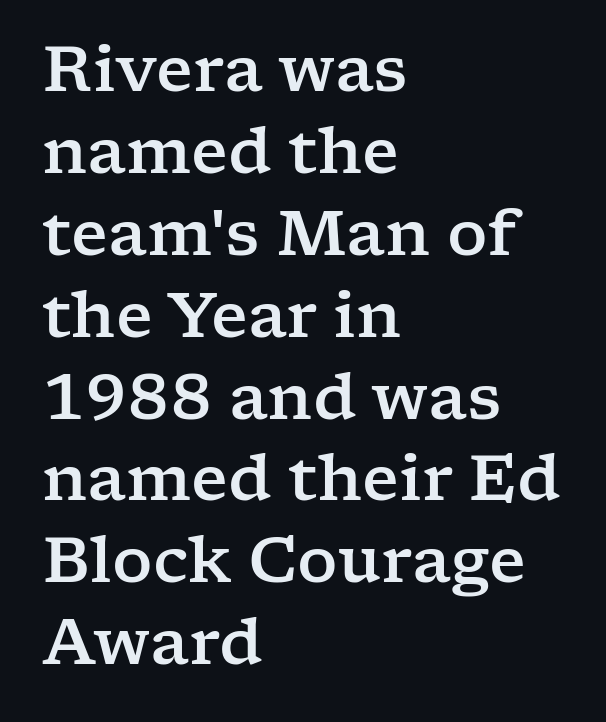
The image shows 63 px wide serif type, upright; set left-aligned, normal line spacing (1.3x), normal letter spacing, not underlined; low stroke contrast and a medium x-height.
